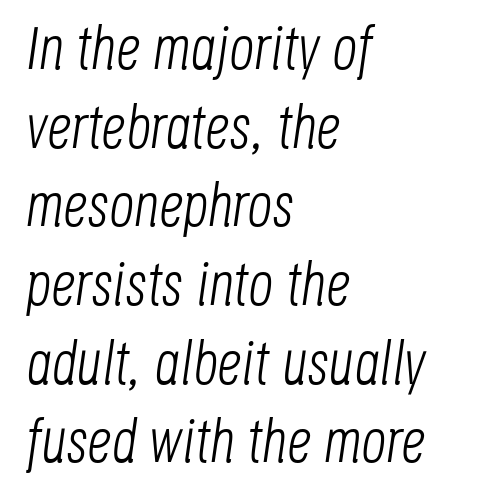
{"italic": "yes", "lean": "right", "slant_degrees": 8, "bold": "no", "weight": "light", "width": "condensed", "stroke_contrast": "low", "x_height": "large", "monospaced": "no", "underline": "no", "align": "left", "line_spacing": "normal", "line_spacing_ratio": 1.29, "letter_spacing": "normal", "letter_spacing_em": 0.0, "glyph_px": 61}
